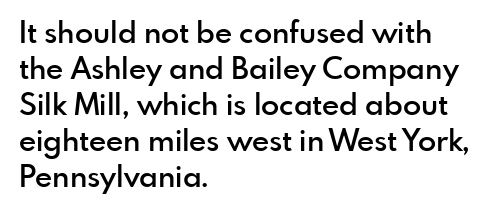
{"serif": "no", "italic": "no", "bold": "semi", "weight": "semibold", "width": "normal", "x_height": "small", "monospaced": "no", "underline": "no", "align": "left", "line_spacing_ratio": 1.2, "letter_spacing": "normal", "letter_spacing_em": 0.0, "glyph_px": 30}
